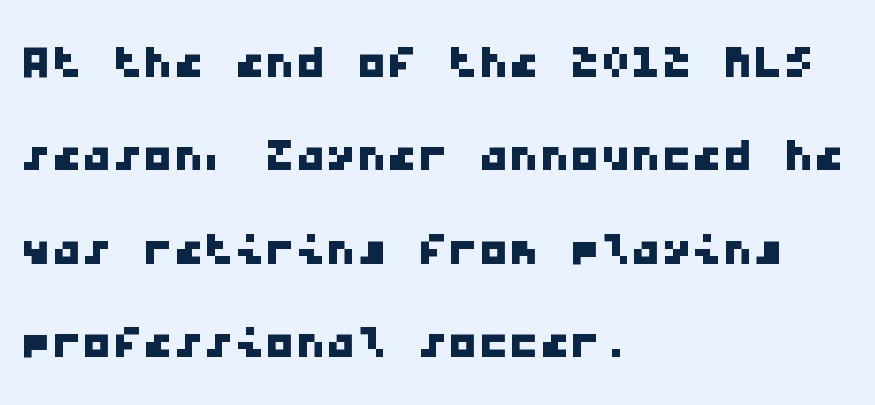
The image shows 61 px wide sans-serif type, monospaced; set left-aligned, normal line spacing (1.53x), normal letter spacing, not underlined; low stroke contrast and a medium x-height.
